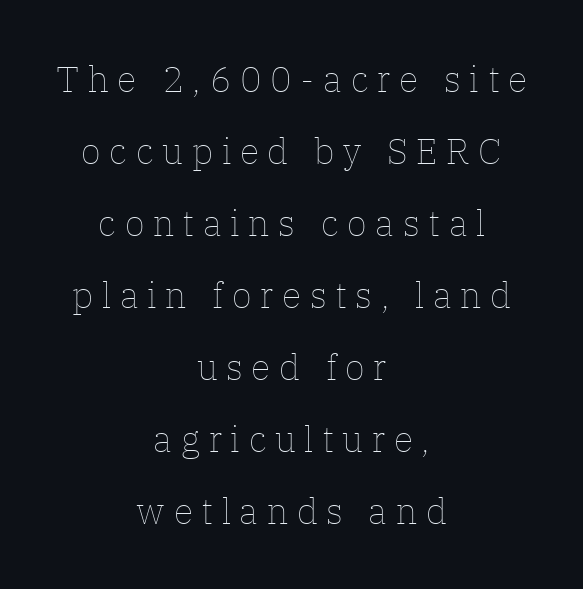
{"italic": "no", "bold": "no", "weight": "thin", "width": "normal", "stroke_contrast": "low", "x_height": "medium", "monospaced": "no", "underline": "no", "align": "center", "line_spacing": "loose", "line_spacing_ratio": 2.0, "letter_spacing": "wide", "letter_spacing_em": 0.24, "glyph_px": 36}
